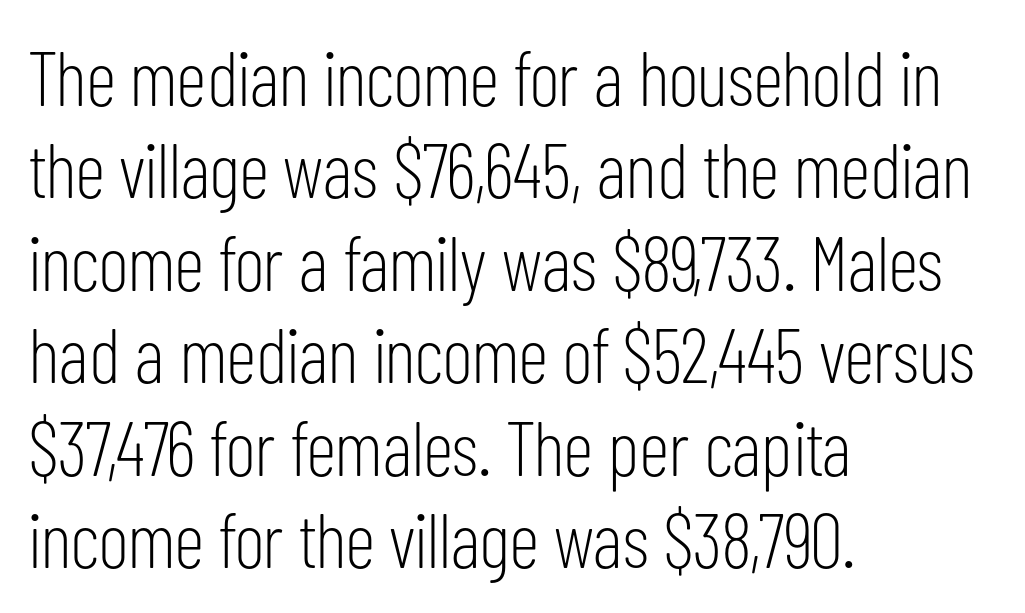
The letters stand upright; this is a roman face. The letterforms sit at book weight or below. Descenders hang freely into open space. Examine the stroke ends and you'll find no serifs.
